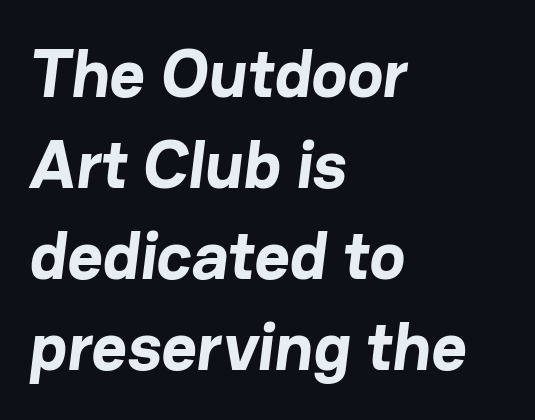
{"serif": "no", "bold": "yes", "weight": "bold", "width": "normal", "stroke_contrast": "low", "x_height": "medium", "monospaced": "no", "underline": "no", "align": "left", "line_spacing": "normal", "line_spacing_ratio": 1.34, "letter_spacing": "normal", "letter_spacing_em": 0.0, "glyph_px": 68}
